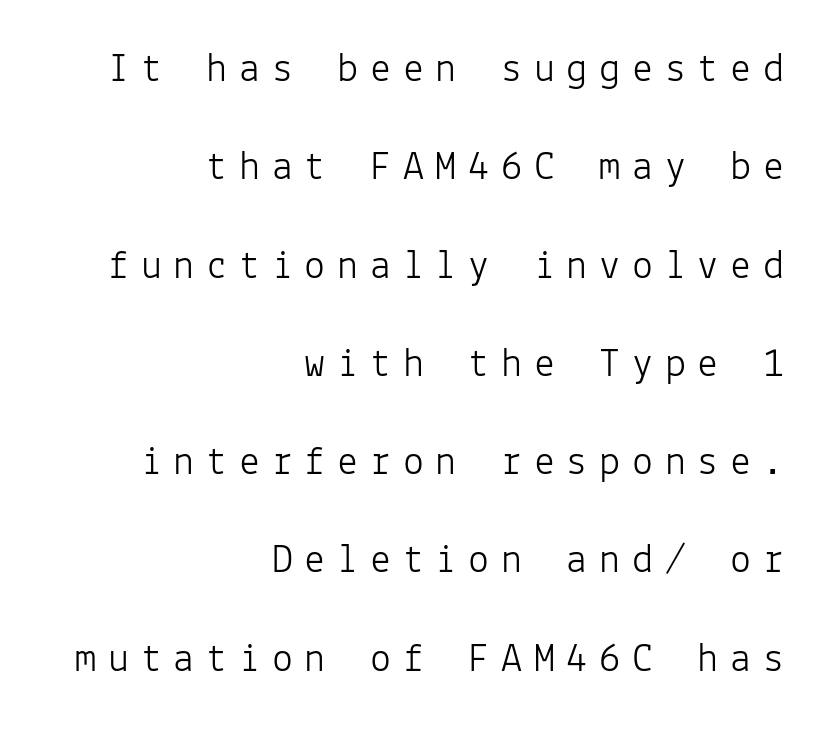
Observe the absence of serifs on each vertical stroke in this sample. Just letters on the line, the space beneath them empty. The lines in this sample share a right terminus and differ only in where they begin. The weight tops out at a normal text grade.
